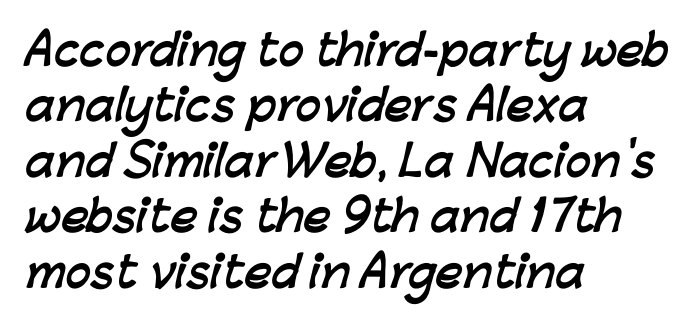
Caption: multi-line text, flush left, ragged right. The baseline area is clear. Caption: bold face, heavy strokes. Inter-character spacing is left at the font's built-in metrics. Letterform terminals end flat and unadorned throughout the passage. Spacing verdict: proportional, widths tailored to each character.
